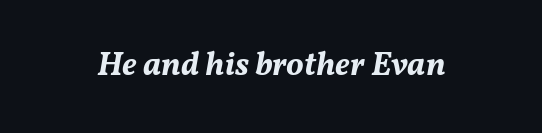
Q: Is the text bold? A: Yes.
Q: Is the text italic (slanted)? A: Yes, it leans right by about 11 degrees.
Q: Is the text underlined? A: No.
Q: Is the spacing between letters normal or unusually wide? A: Normal.
Q: Width (condensed, normal, or wide)? A: Normal.
Q: Stroke contrast? A: Medium.
Q: x-height? A: Medium.
Q: Monospaced? A: No.
